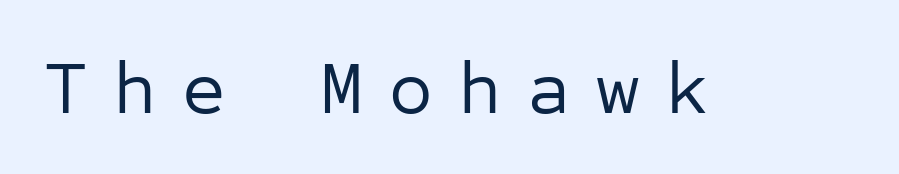
Every stem runs plumb, perpendicular to the baseline. The passage shown is typed in a monospace face where columns stay perfectly aligned. Look at the tracking — it's clearly loosened, letters drifting apart. Grotesque or geometric, the face here clearly has no serifs. Has an underline been added? It has not.
